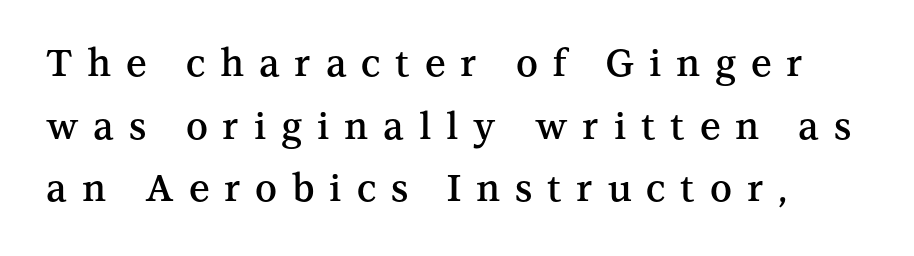
The image shows 37 px semibold serif type, upright; set normal line spacing (1.69x), unusually wide letter spacing (+0.4 em), not underlined; medium stroke contrast and a medium x-height.
